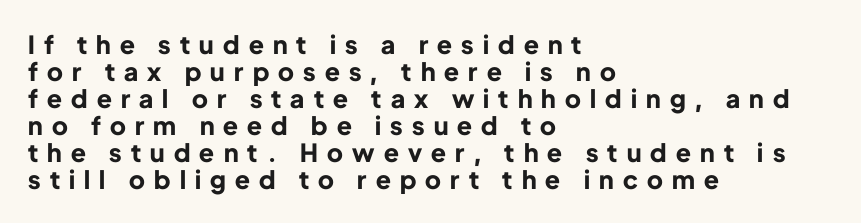
The image shows 25 px bold type, upright; set left-aligned, tight line spacing (1.08x), unusually wide letter spacing (+0.37 em), not underlined.
